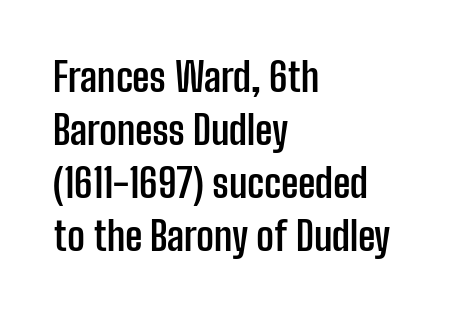
The font is running at its bold setting. A student would call this left alignment; a typographer would say flush left, rag right. The typography opts for an upright posture over an oblique one. Letterform terminals end flat and unadorned throughout the passage. Has an underline been added? It has not. Tracking here is standard; glyphs follow each other at the usual distance.
